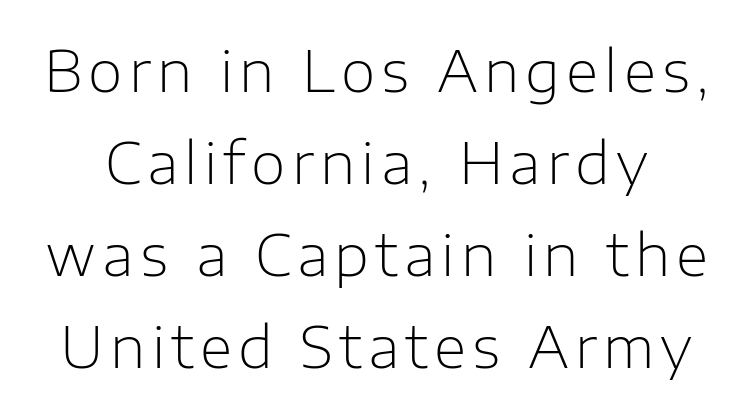
Q: Is the text bold? A: No.
Q: Is the text italic (slanted)? A: No, it is upright.
Q: Is the typeface a serif or a sans-serif typeface? A: Sans-serif.
Q: Is the text underlined? A: No.
Q: Is the spacing between lines tight, normal or loose? A: Normal.
Q: Width (condensed, normal, or wide)? A: Normal.
Q: Stroke contrast? A: Low.
Q: x-height? A: Medium.
Q: Monospaced? A: No.
